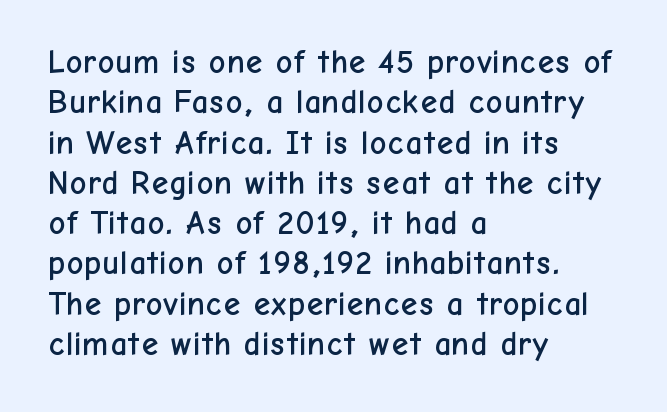
Q: Is the text italic (slanted)? A: No, it is upright.
Q: Is the typeface a serif or a sans-serif typeface? A: Sans-serif.
Q: Is the text underlined? A: No.
Q: How is the paragraph aligned? A: Left-aligned.
Q: Is the spacing between letters normal or unusually wide? A: Normal.
Q: Width (condensed, normal, or wide)? A: Normal.
Q: Stroke contrast? A: Low.
Q: x-height? A: Medium.
Q: Monospaced? A: No.
